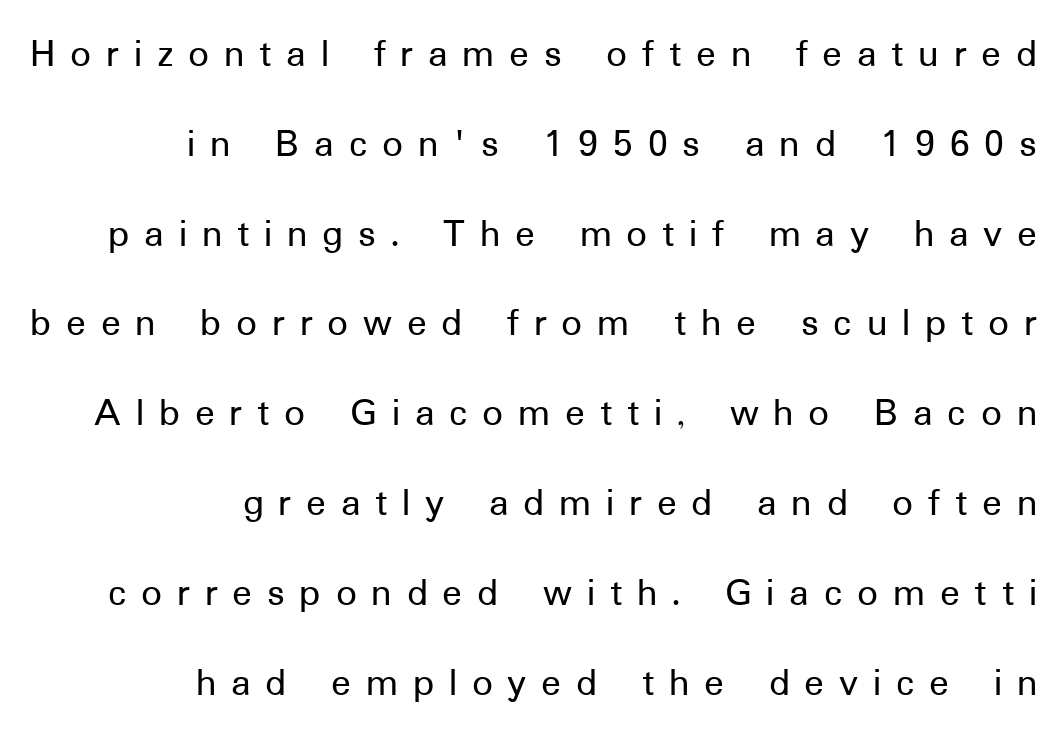
Q: Is the text italic (slanted)? A: No, it is upright.
Q: Is the typeface a serif or a sans-serif typeface? A: Sans-serif.
Q: Is the text underlined? A: No.
Q: How is the paragraph aligned? A: Right-aligned.
Q: Is the spacing between letters normal or unusually wide? A: Unusually wide.
Q: Is the spacing between lines tight, normal or loose? A: Loose.
Q: Width (condensed, normal, or wide)? A: Normal.
Q: Stroke contrast? A: Low.
Q: x-height? A: Medium.
Q: Monospaced? A: No.
